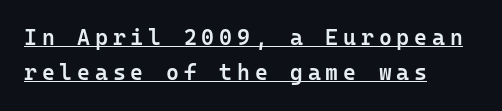
Compared with undecorated copy, this sample adds a rule below the words. The rows are spaced the way most documents space them. As a designer I'd log this as weight 600, semibold. Unlike italic type, these characters show no tilt at all. Which margin do the lines hug? The left one — the right edge is uneven.
